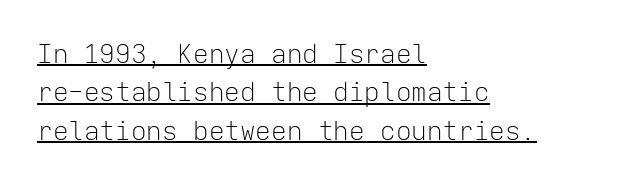
A roman cut, with each character standing at attention. The tracking reads as untouched default to a designer's eye. Reading down the column, the eye jumps a familiar distance to each next line. One-word summary of the alignment: left. No extra ink here — the face is not bold. Decoration check: the copy is underlined.
